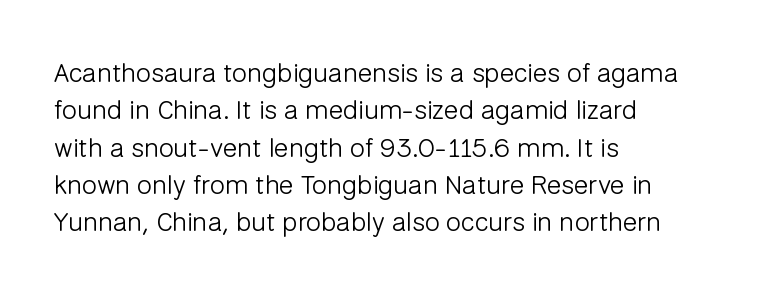
Interline gaps are of average width in this sample. Inter-character spacing is left at the font's built-in metrics. If you drew a line through each stem, it would be perfectly vertical. Words float on clear page, feet unadorned. Each line starts at the same left margin while the right side varies.
